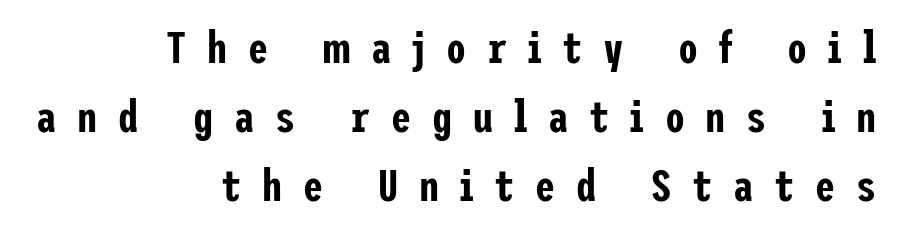
The image shows 45 px condensed sans-serif type, upright; set right-aligned, normal line spacing (1.53x), unusually wide letter spacing (+0.46 em), not underlined; low stroke contrast and a medium x-height.
